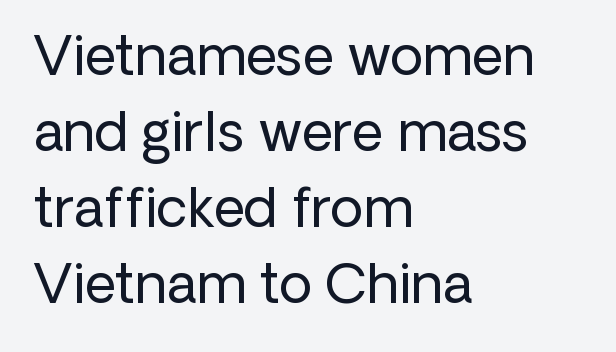
The image shows 54 px regular-weight sans-serif type, upright; set left-aligned, normal line spacing (1.41x), normal letter spacing, not underlined; low stroke contrast and a medium x-height.
